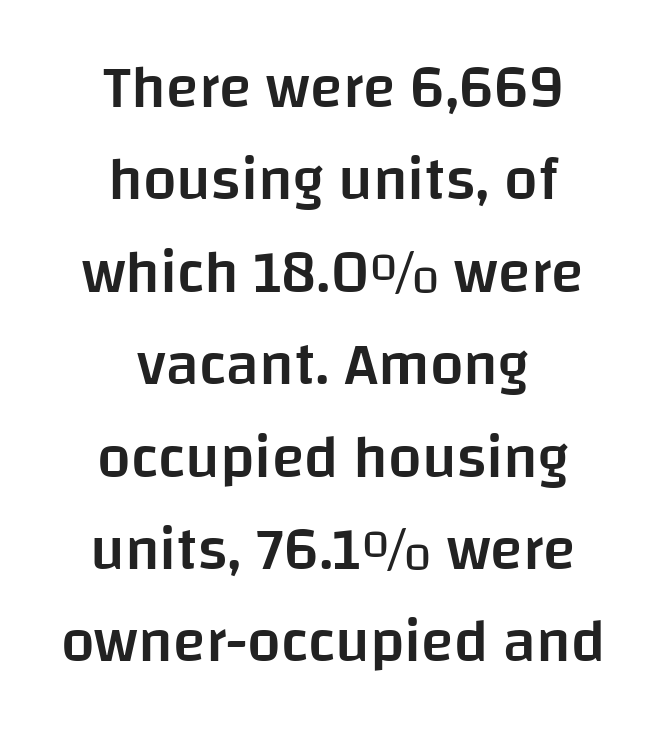
The image shows 60 px semibold sans-serif type, upright; set centered, normal line spacing (1.54x), normal letter spacing, not underlined; low stroke contrast and a large x-height.
